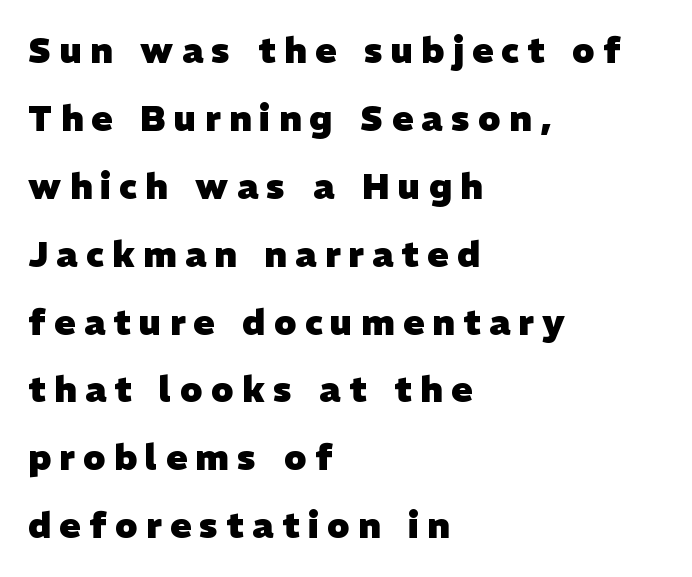
{"serif": "no", "bold": "yes", "weight": "heavy", "width": "normal", "stroke_contrast": "low", "x_height": "medium", "monospaced": "no", "underline": "no", "align": "left", "line_spacing": "loose", "line_spacing_ratio": 1.94, "letter_spacing": "wide", "letter_spacing_em": 0.24, "glyph_px": 35}
